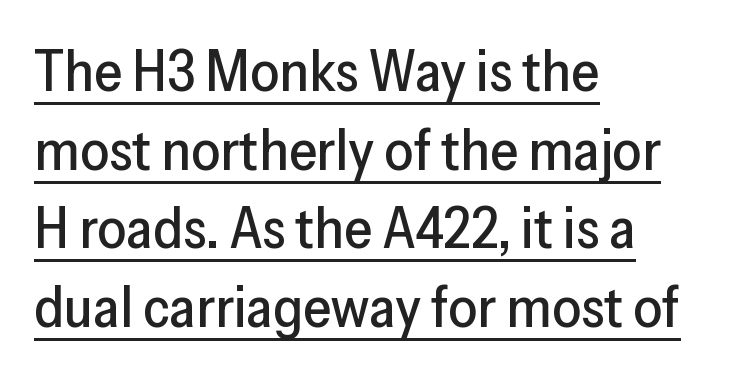
Grotesque or geometric, the face here clearly has no serifs. Honestly, the letter spacing is just normal — you wouldn't notice it. The compositor pushed each line to the left boundary. The rendering uses a moderate line-height, typical for paragraphs. This rendering features underlined lettering. You could not count columns in this text — the font is proportionally spaced.
